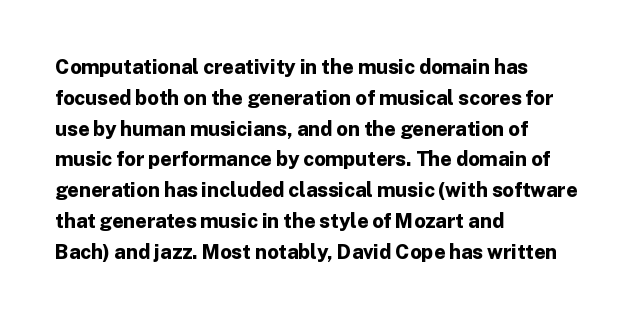
A student would call this left alignment; a typographer would say flush left, rag right. Any mark beneath the type? The region is blank. A dark, heavy texture on the line: the type is bold. The leading is moderate, giving the passage an even texture. The gaps between neighbouring characters are ordinary and unremarkable. The axis of the letterforms is exactly vertical.
